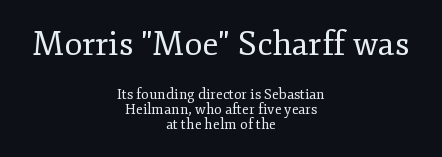
The image shows 33 px regular-weight serif type, upright; set centered, tight line spacing (1.07x), normal letter spacing, not underlined; the first (top) block is 2.36x larger; low stroke contrast and a small x-height.
